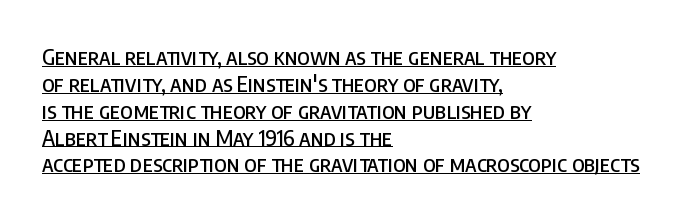
Q: Is the text italic (slanted)? A: No, it is upright.
Q: Is the text underlined? A: Yes.
Q: How is the paragraph aligned? A: Left-aligned.
Q: Is the spacing between letters normal or unusually wide? A: Normal.
